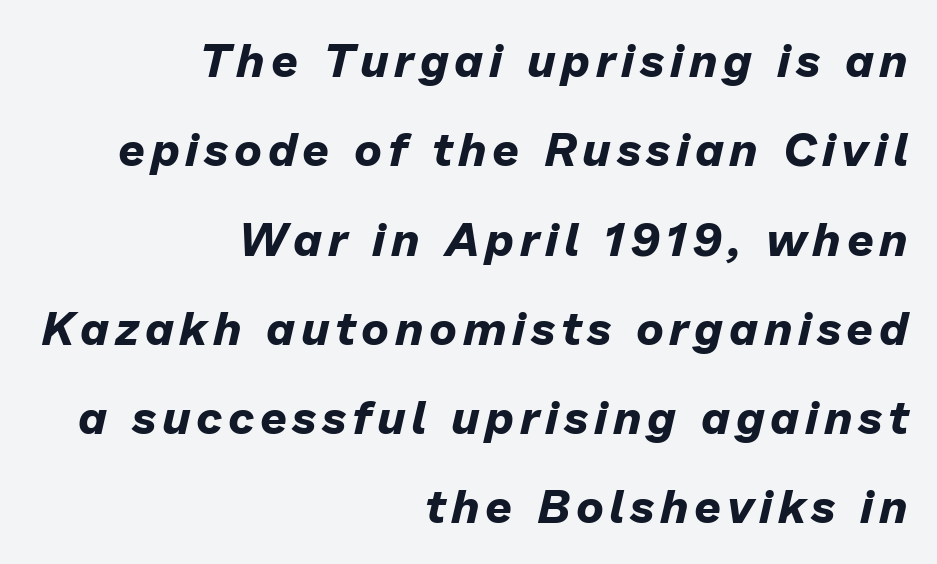
Q: Is the text bold? A: Yes.
Q: Is the text italic (slanted)? A: Yes, it leans right by about 13 degrees.
Q: Is the text underlined? A: No.
Q: How is the paragraph aligned? A: Right-aligned.
Q: Is the spacing between lines tight, normal or loose? A: Loose.
Q: Width (condensed, normal, or wide)? A: Normal.
Q: Stroke contrast? A: Low.
Q: x-height? A: Medium.
Q: Monospaced? A: No.
